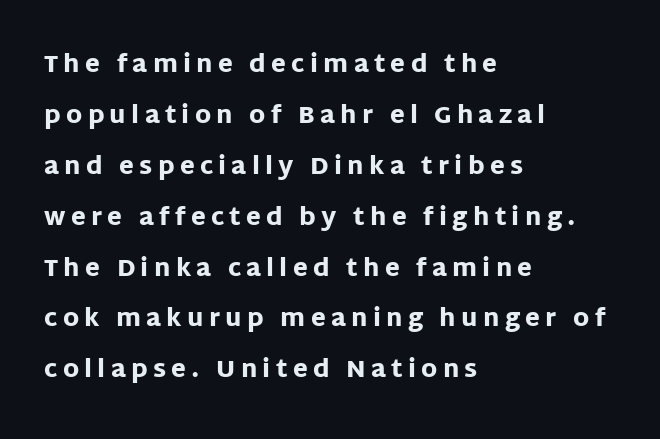
Horizontal alignment here is leftward, the default for most running prose. These lines were composed using upright roman letters. Does the weight exceed regular? Yes, all the way to bold. A great deal of white space separates one row of letters from the next. Descenders are the only things crossing below the line. Is the letter spacing exaggerated? Yes — the characters are pushed far apart.
